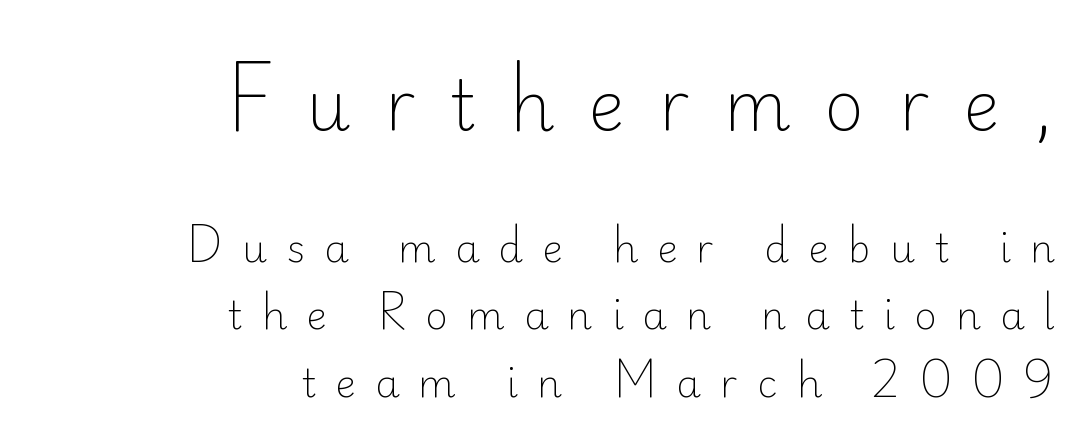
Nope, not italic — everything's standing straight. Glance below the letters and you will spot only blank space. Is this a fixed-width face? No — the glyphs have proportional, varying widths. I'd call this a sans setting — the letters go barefoot. Size contrast runs from large at the top to small at the bottom. Short and long lines alike share a common ending point at right.
